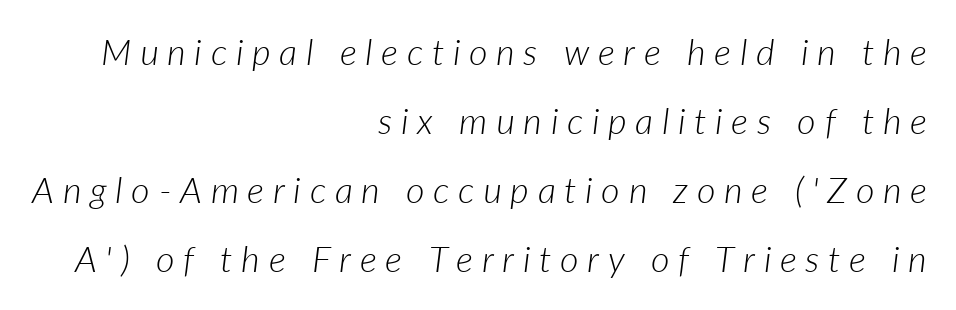
The image shows 36 px light type, italic (leaning right); set right-aligned, loose line spacing (1.92x), unusually wide letter spacing (+0.24 em), not underlined; low stroke contrast and a medium x-height.
